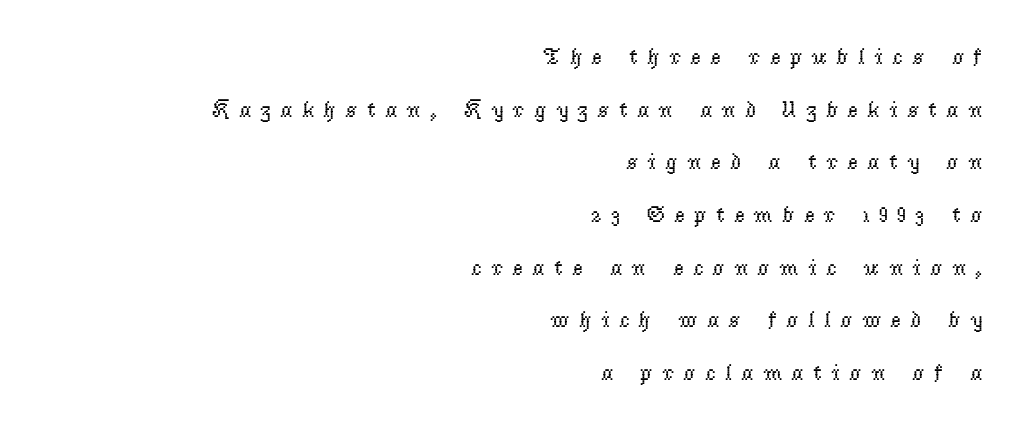
{"italic": "no", "bold": "no", "underline": "no", "align": "right", "line_spacing": "loose", "line_spacing_ratio": 2.29, "letter_spacing": "wide", "letter_spacing_em": 0.4, "glyph_px": 23}
